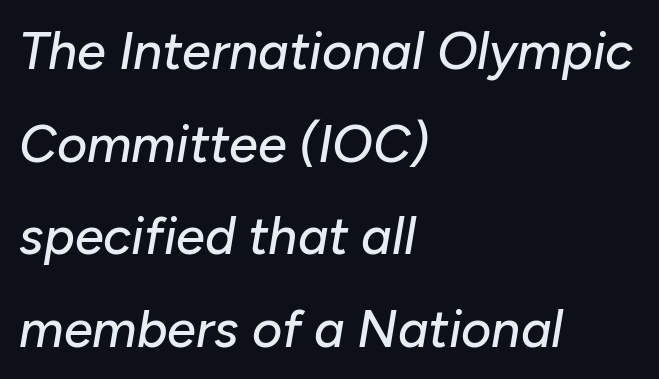
Lines of text with bare space underneath. Notice how the stems are inclined rather than vertical — that's the hallmark of italics. Does the copy run flush right? No — it runs flush left. These lines are rendered in a variable-pitch font. Does extra space separate the letters? No, they use regular spacing.
